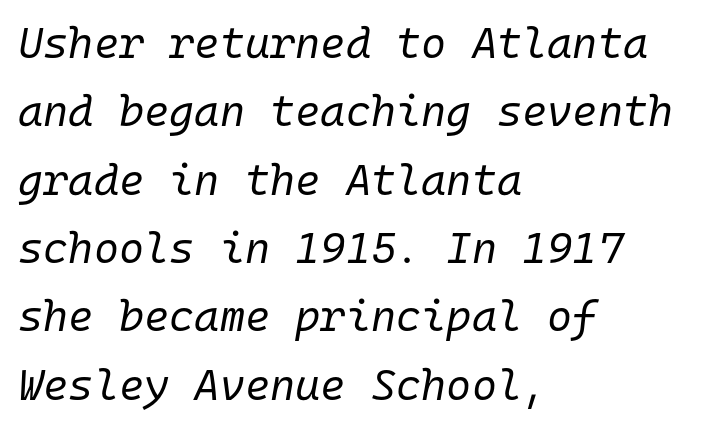
The letters march in equal steps, a hallmark of fixed-pitch type. The typography opts for an oblique posture over an upright one. Unbolded letterforms with no extra heft. Compared with typical body copy, the letter spacing here is the same. Plain, unruled lines of type.
